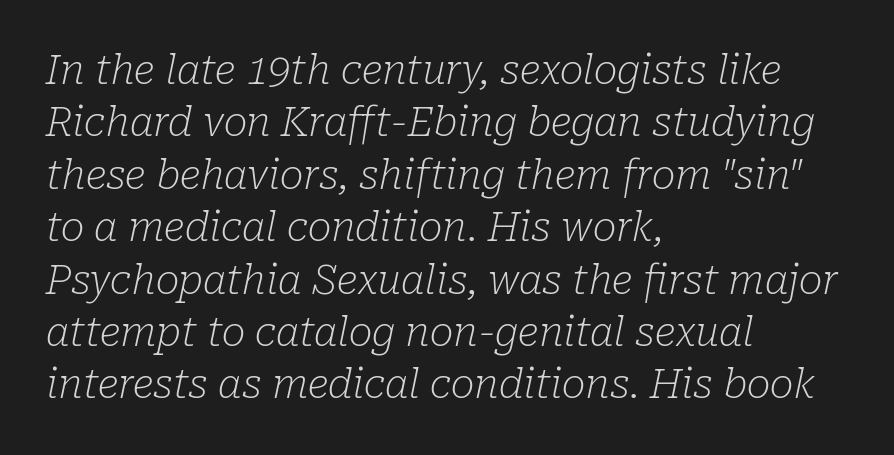
{"serif": "yes", "italic": "yes", "lean": "right", "slant_degrees": 10, "bold": "no", "weight": "light", "width": "normal", "stroke_contrast": "low", "x_height": "medium", "monospaced": "no", "underline": "no", "align": "left", "line_spacing": "normal", "line_spacing_ratio": 1.31, "letter_spacing": "normal", "letter_spacing_em": 0.0, "glyph_px": 40}
